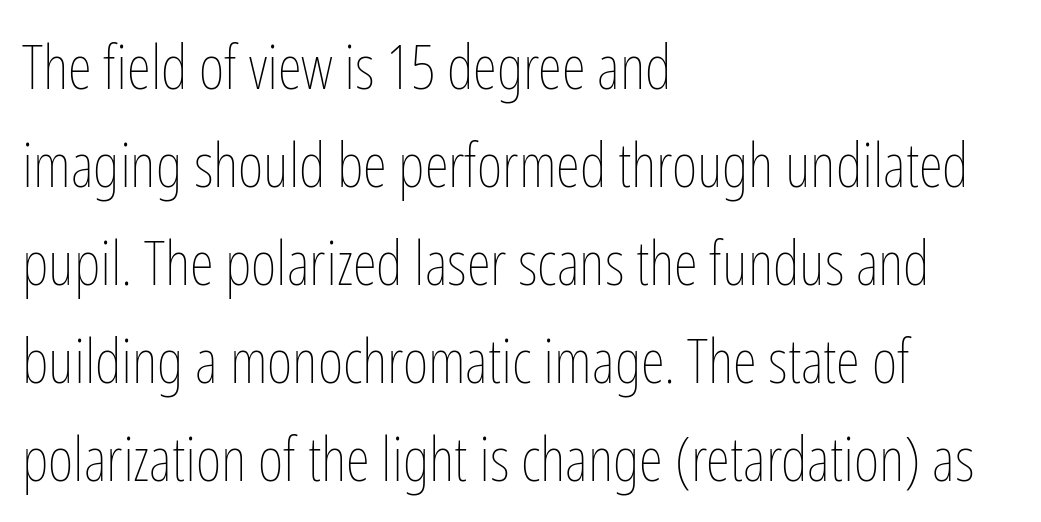
Q: Is the text bold? A: No.
Q: Is the text italic (slanted)? A: No, it is upright.
Q: Is the text underlined? A: No.
Q: How is the paragraph aligned? A: Left-aligned.
Q: Is the spacing between letters normal or unusually wide? A: Normal.
Q: Is the spacing between lines tight, normal or loose? A: Normal.
Q: Width (condensed, normal, or wide)? A: Condensed.
Q: Stroke contrast? A: Low.
Q: x-height? A: Medium.
Q: Monospaced? A: No.
